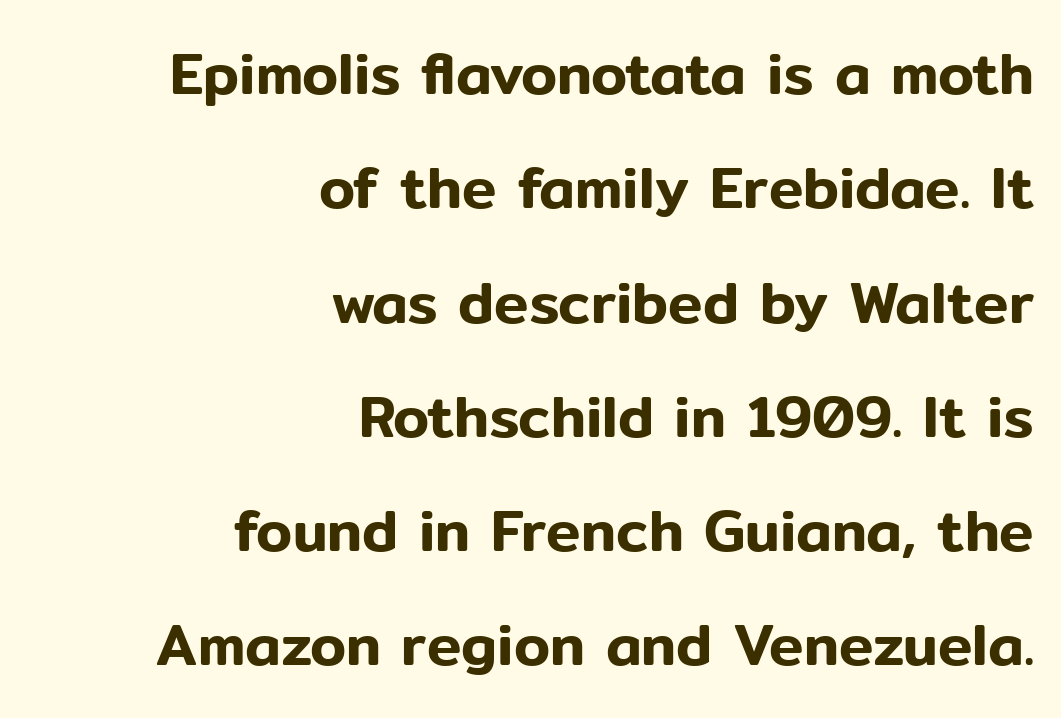
Q: Is the text italic (slanted)? A: No, it is upright.
Q: Is the typeface a serif or a sans-serif typeface? A: Sans-serif.
Q: Is the text underlined? A: No.
Q: How is the paragraph aligned? A: Right-aligned.
Q: Is the spacing between letters normal or unusually wide? A: Normal.
Q: Is the spacing between lines tight, normal or loose? A: Loose.
Q: Width (condensed, normal, or wide)? A: Normal.
Q: Stroke contrast? A: Low.
Q: x-height? A: Medium.
Q: Monospaced? A: No.
